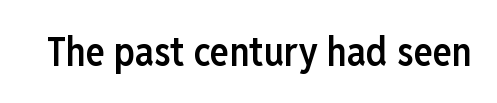
Q: Is the text bold? A: Semi-bold.
Q: Is the text italic (slanted)? A: No, it is upright.
Q: Is the typeface a serif or a sans-serif typeface? A: Sans-serif.
Q: Is the text underlined? A: No.
Q: Is the spacing between letters normal or unusually wide? A: Normal.
Q: Width (condensed, normal, or wide)? A: Condensed.
Q: Stroke contrast? A: Low.
Q: x-height? A: Medium.
Q: Monospaced? A: No.
